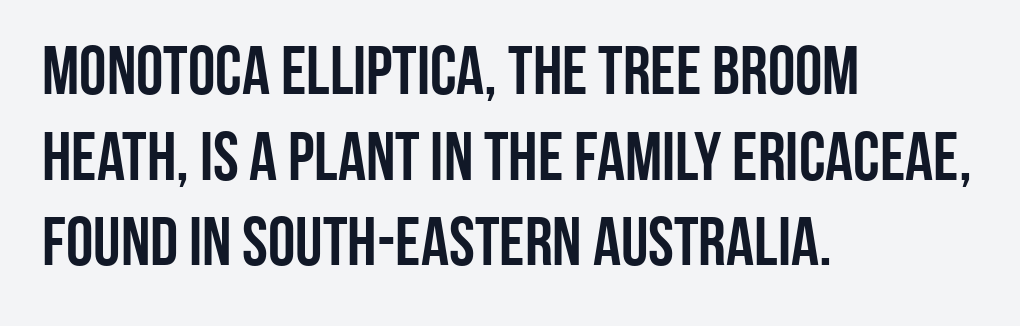
{"serif": "no", "italic": "no", "width": "condensed", "stroke_contrast": "low", "x_height": "large", "monospaced": "no", "underline": "no", "align": "left", "line_spacing_ratio": 1.24, "letter_spacing": "normal", "letter_spacing_em": 0.0, "glyph_px": 69}
